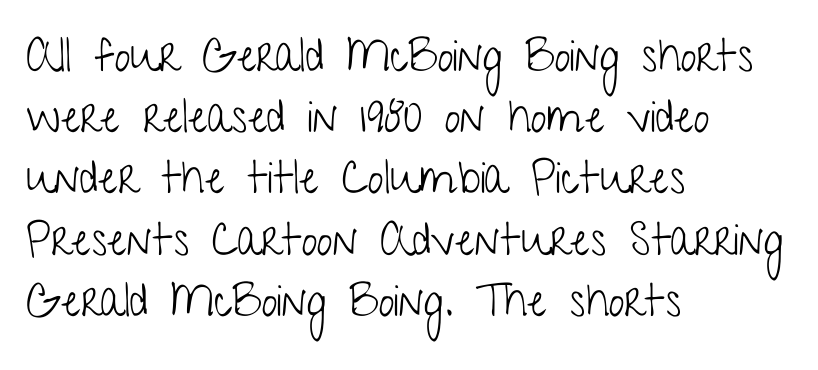
Q: Is the text bold? A: No.
Q: Is the text italic (slanted)? A: No, it is upright.
Q: Is the typeface a serif or a sans-serif typeface? A: Sans-serif.
Q: Is the text underlined? A: No.
Q: How is the paragraph aligned? A: Left-aligned.
Q: Is the spacing between letters normal or unusually wide? A: Normal.
Q: Is the spacing between lines tight, normal or loose? A: Normal.
Q: Width (condensed, normal, or wide)? A: Condensed.
Q: Stroke contrast? A: Low.
Q: x-height? A: Medium.
Q: Monospaced? A: No.
